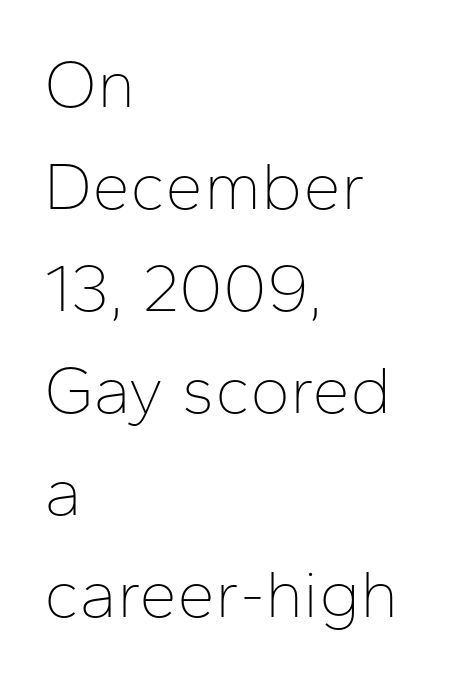
A typesetter would mark this as roman, not italic. Vertical spacing — default. To sum up the face: it is a sans, with no serifs. Note the varied advance widths — an 'i' is clearly narrower than an 'm'. The rag falls on the right side of this text block. A bare baseline throughout the passage.
